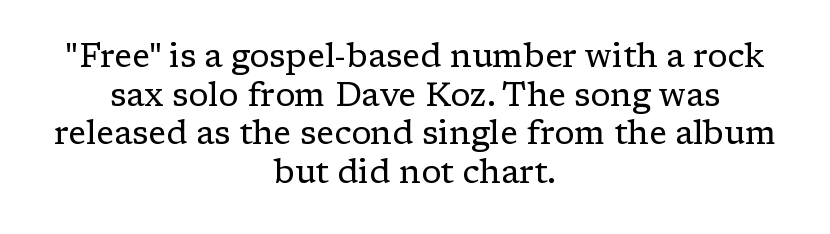
The image shows 33 px regular-weight serif type, upright; set centered, line spacing 1.17x, normal letter spacing, not underlined; low stroke contrast and a medium x-height.
